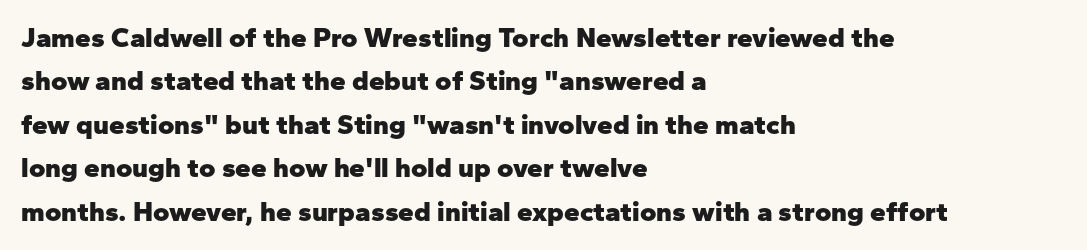
Check the space under the baseline: it is left empty. This sample uses a sans-serif face. Posture: vertical. A typesetter would call this proportional, since set widths differ per character. The ragged edge is on the right, which tells us the setting is flush left.
